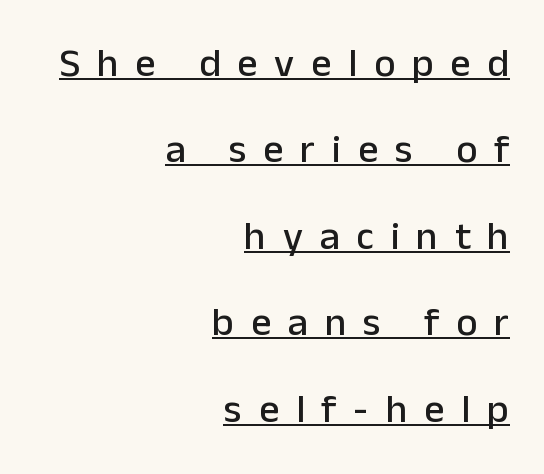
The image shows 40 px sans-serif type, upright; set right-aligned, loose line spacing (2.16x), unusually wide letter spacing (+0.42 em), underlined; low stroke contrast and a medium x-height.
